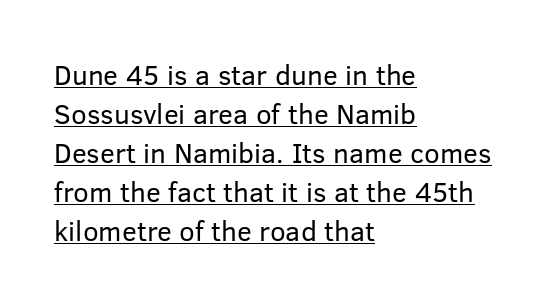
Q: Is the text bold? A: No.
Q: Is the text italic (slanted)? A: No, it is upright.
Q: Is the typeface a serif or a sans-serif typeface? A: Sans-serif.
Q: Is the text underlined? A: Yes.
Q: How is the paragraph aligned? A: Left-aligned.
Q: Is the spacing between letters normal or unusually wide? A: Normal.
Q: Is the spacing between lines tight, normal or loose? A: Normal.
Q: Width (condensed, normal, or wide)? A: Normal.
Q: Stroke contrast? A: Low.
Q: x-height? A: Medium.
Q: Monospaced? A: No.
